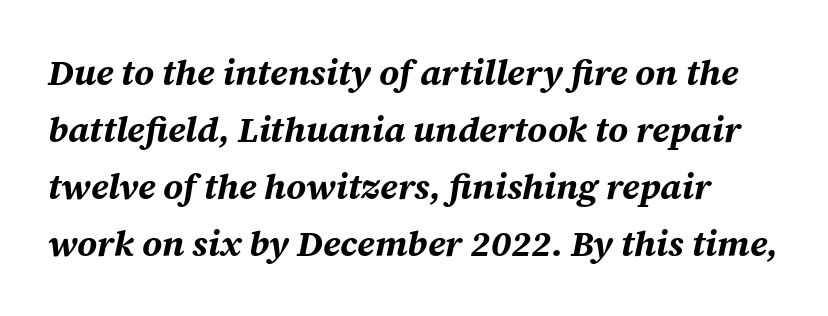
{"italic": "yes", "lean": "right", "slant_degrees": 12, "bold": "yes", "weight": "bold", "width": "normal", "stroke_contrast": "medium", "x_height": "medium", "monospaced": "no", "underline": "no", "line_spacing": "normal", "line_spacing_ratio": 1.58, "letter_spacing": "normal", "letter_spacing_em": 0.0, "glyph_px": 36}
